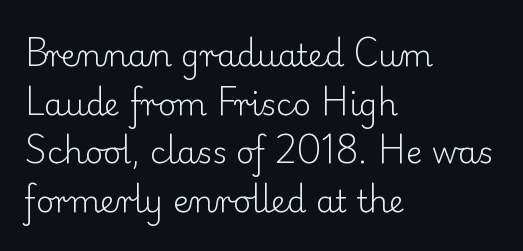
The letters advance in unequal steps, a hallmark of proportional type. The baseline area is clear. Students, observe: this is what conventionally led text looks like. Where is the straight margin? On the left.
